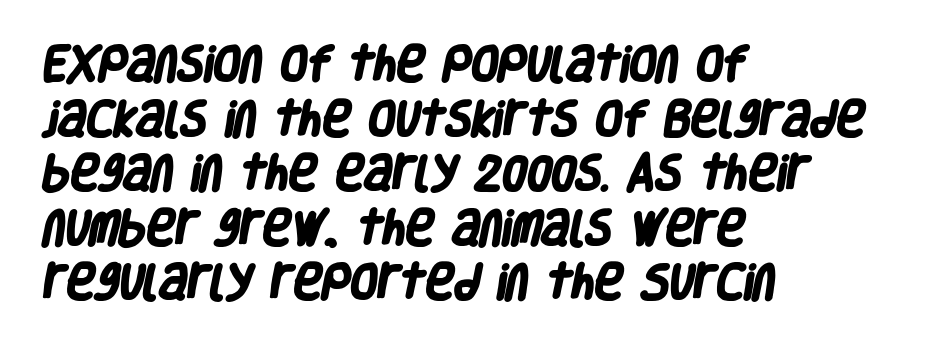
Q: Is the text bold? A: Yes.
Q: Is the typeface a serif or a sans-serif typeface? A: Sans-serif.
Q: Is the text underlined? A: No.
Q: How is the paragraph aligned? A: Left-aligned.
Q: Is the spacing between letters normal or unusually wide? A: Normal.
Q: Is the spacing between lines tight, normal or loose? A: Normal.
Q: Width (condensed, normal, or wide)? A: Condensed.
Q: Stroke contrast? A: Low.
Q: x-height? A: Large.
Q: Monospaced? A: No.
